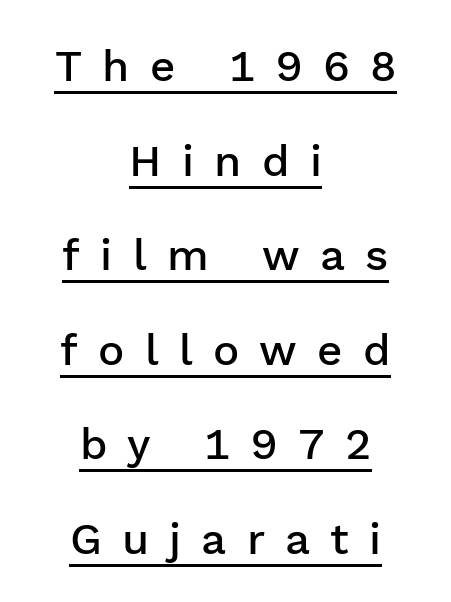
The image shows 44 px semibold sans-serif type, upright; set centered, loose line spacing (2.15x), unusually wide letter spacing (+0.46 em), underlined; low stroke contrast and a medium x-height.
